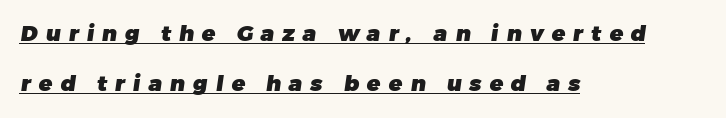
{"bold": "yes", "underline": "yes", "align": "left", "line_spacing": "loose", "line_spacing_ratio": 2.27, "letter_spacing": "wide", "letter_spacing_em": 0.37, "glyph_px": 22}
